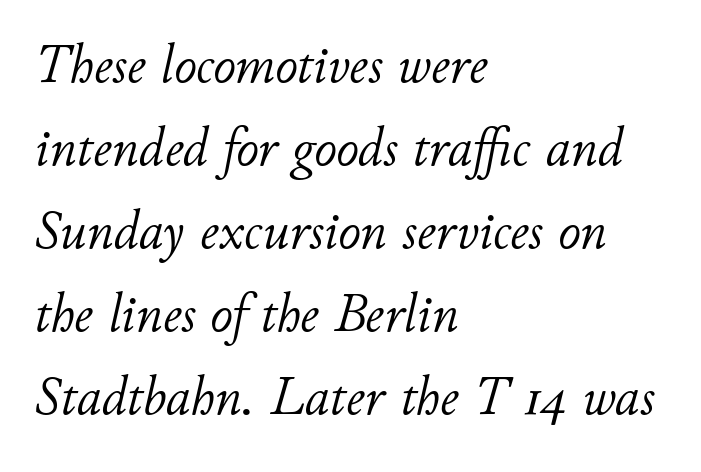
Does extra space separate the letters? No, they use regular spacing. The paragraph has a hard left edge and a soft right edge. Italic: yes, the glyphs are oblique. In terms of leading, this rendering sits right in the middle. This reads as an unemphasized weight, regular at the heaviest. Do the characters align in a grid? No, the font is proportional.
